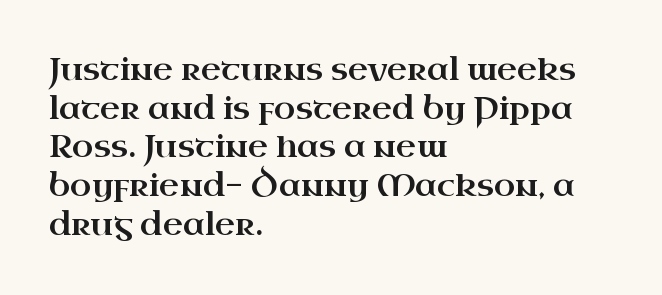
{"serif": "yes", "italic": "no", "width": "wide", "stroke_contrast": "high", "x_height": "small", "monospaced": "no", "underline": "no", "align": "left", "line_spacing": "normal", "line_spacing_ratio": 1.25, "letter_spacing": "normal", "letter_spacing_em": 0.0, "glyph_px": 31}
